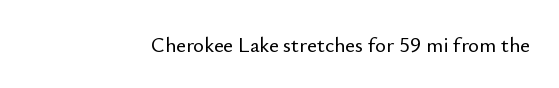
{"italic": "no", "underline": "no", "letter_spacing": "normal", "letter_spacing_em": 0.0, "glyph_px": 21}
